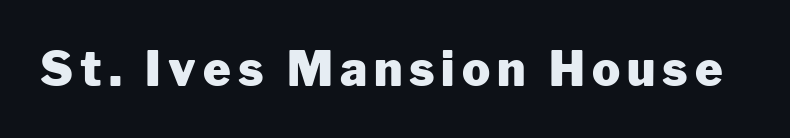
The image shows 47 px heavy sans-serif type, upright; set not underlined; low stroke contrast and a medium x-height.
